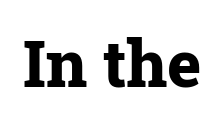
Characters remain perfectly vertical along every line. The passage shown is not underscored anywhere. The passage shown is emphatically bold. Glyph-to-glyph distance matches everyday printed text. Regarding serifs, this sample has them.
